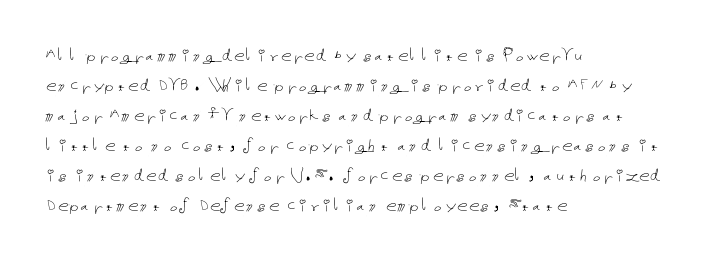
The image shows 21 px text type, upright; set left-aligned, normal line spacing (1.43x), normal letter spacing, not underlined.
